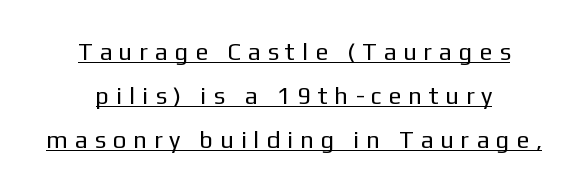
Quick note: underline on. Italic? Not at all — the glyphs are vertical. Compared with a flush-left layout, this one balances lines on the center instead. The letterforms stand isolated, each surrounded by extra space. The cut favours lightness, reaching ordinary text weight at its darkest.
